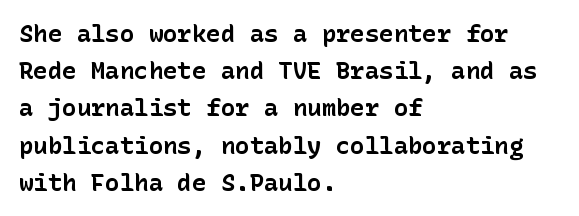
Q: Is the text bold? A: Yes.
Q: Is the text italic (slanted)? A: No, it is upright.
Q: Is the text underlined? A: No.
Q: How is the paragraph aligned? A: Left-aligned.
Q: Is the spacing between letters normal or unusually wide? A: Normal.
Q: Is the spacing between lines tight, normal or loose? A: Normal.
